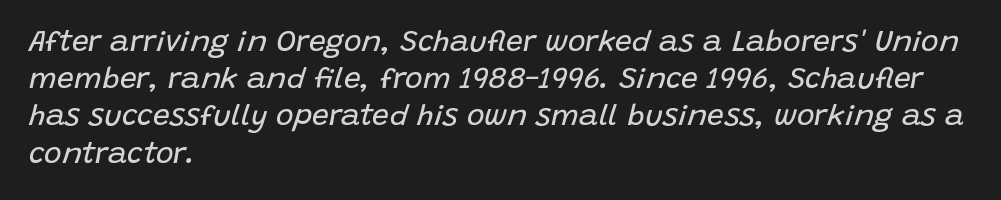
{"italic": "yes", "lean": "right", "slant_degrees": 15, "bold": "no", "weight": "regular", "width": "normal", "stroke_contrast": "low", "x_height": "large", "monospaced": "no", "underline": "no", "align": "left", "line_spacing_ratio": 1.24, "letter_spacing": "normal", "letter_spacing_em": 0.0, "glyph_px": 30}
